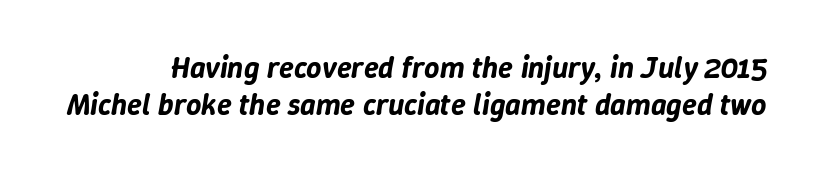
Q: Is the text italic (slanted)? A: Yes, it leans right by about 9 degrees.
Q: Is the text underlined? A: No.
Q: Is the spacing between letters normal or unusually wide? A: Normal.
Q: Width (condensed, normal, or wide)? A: Normal.
Q: Stroke contrast? A: Low.
Q: x-height? A: Medium.
Q: Monospaced? A: No.
